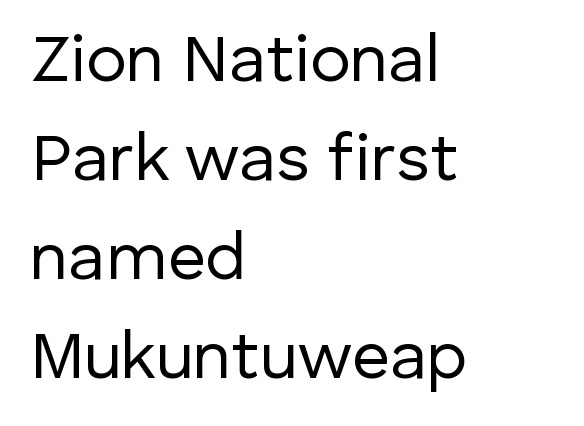
The image shows 67 px regular-weight sans-serif type, upright; set left-aligned, normal line spacing (1.48x), normal letter spacing, not underlined; low stroke contrast and a medium x-height.
